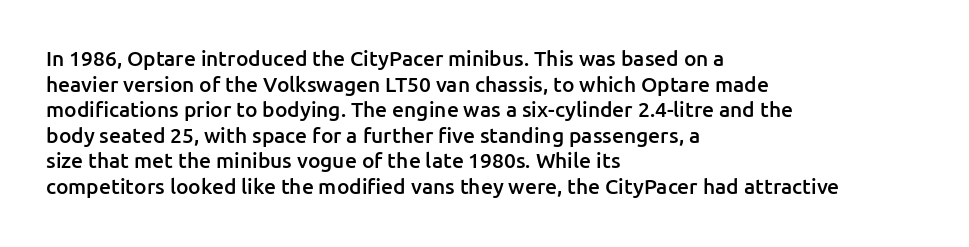
{"italic": "no", "bold": "semi", "underline": "no", "align": "left", "line_spacing_ratio": 1.22, "letter_spacing": "normal", "letter_spacing_em": 0.0, "glyph_px": 21}
